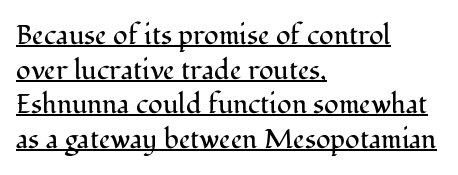
The letters look calm and open, with moderate or lighter stems. These lines were composed using upright roman letters. Glyph-to-glyph distance matches everyday printed text. The lines sit at an ordinary, default distance from one another.
